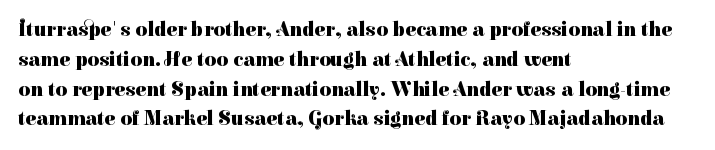
Q: Is the text bold? A: Yes.
Q: Is the text italic (slanted)? A: No, it is upright.
Q: Is the text underlined? A: No.
Q: How is the paragraph aligned? A: Left-aligned.
Q: Is the spacing between letters normal or unusually wide? A: Normal.
Q: Is the spacing between lines tight, normal or loose? A: Normal.
